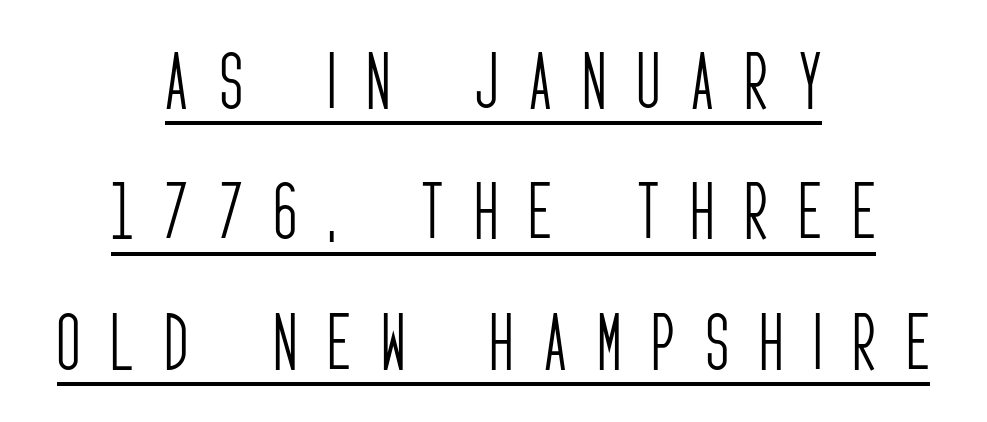
{"serif": "no", "italic": "no", "bold": "no", "weight": "light", "width": "condensed", "stroke_contrast": "low", "x_height": "large", "monospaced": "no", "underline": "yes", "align": "center", "line_spacing": "loose", "line_spacing_ratio": 2.07, "letter_spacing": "wide", "letter_spacing_em": 0.5, "glyph_px": 63}
